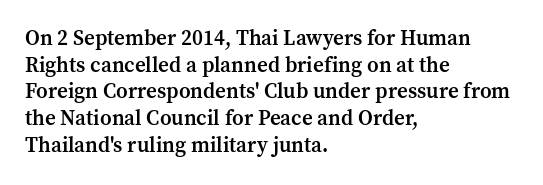
Casual observation: everything's shoved over to the left. Horizontal bands of white between lines are of average thickness. Tracking value appears to be zero — textbook default spacing. The letters stand straight up with perfectly vertical stems. Compared with an ordinary text face, these strokes are moderately heavier — a semibold. Anything drawn beneath the words? Only blank space.
